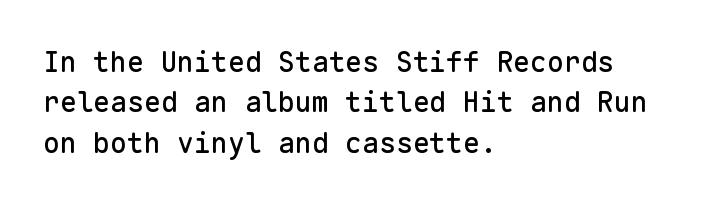
Q: Is the text italic (slanted)? A: No, it is upright.
Q: Is the typeface a serif or a sans-serif typeface? A: Sans-serif.
Q: Is the text underlined? A: No.
Q: How is the paragraph aligned? A: Left-aligned.
Q: Is the spacing between letters normal or unusually wide? A: Normal.
Q: Is the spacing between lines tight, normal or loose? A: Normal.
Q: Width (condensed, normal, or wide)? A: Normal.
Q: Stroke contrast? A: Low.
Q: x-height? A: Medium.
Q: Monospaced? A: Yes.
